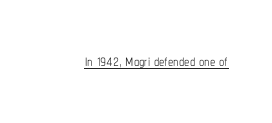
The image shows 21 px text type, upright; set normal letter spacing, underlined.
